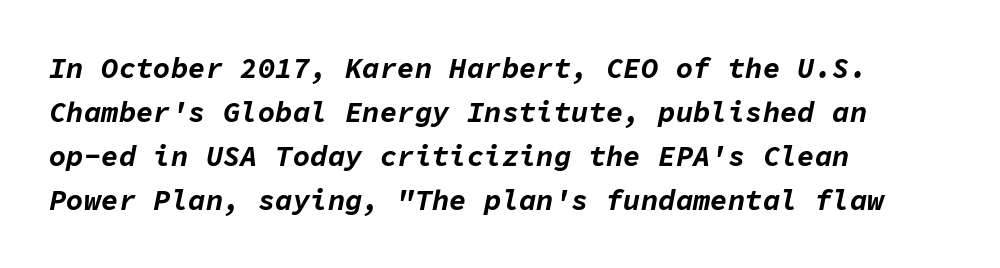
{"italic": "yes", "lean": "right", "slant_degrees": 11, "bold": "yes", "weight": "bold", "width": "normal", "stroke_contrast": "low", "x_height": "medium", "monospaced": "yes", "underline": "no", "align": "left", "line_spacing": "normal", "line_spacing_ratio": 1.52, "letter_spacing": "normal", "letter_spacing_em": 0.0, "glyph_px": 29}
